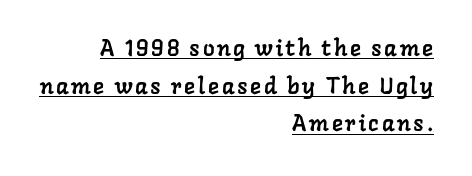
Q: Is the text underlined? A: Yes.
Q: How is the paragraph aligned? A: Right-aligned.
Q: Is the spacing between lines tight, normal or loose? A: Normal.
